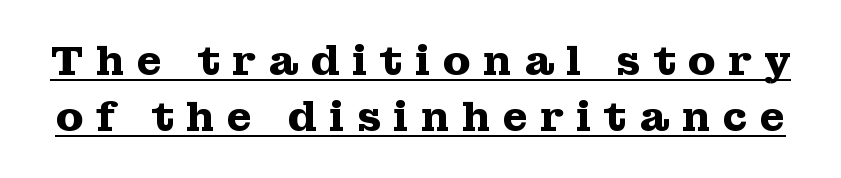
The image shows 41 px heavy, wide serif type, upright; set normal line spacing (1.36x), unusually wide letter spacing (+0.29 em), underlined; medium stroke contrast and a medium x-height.
